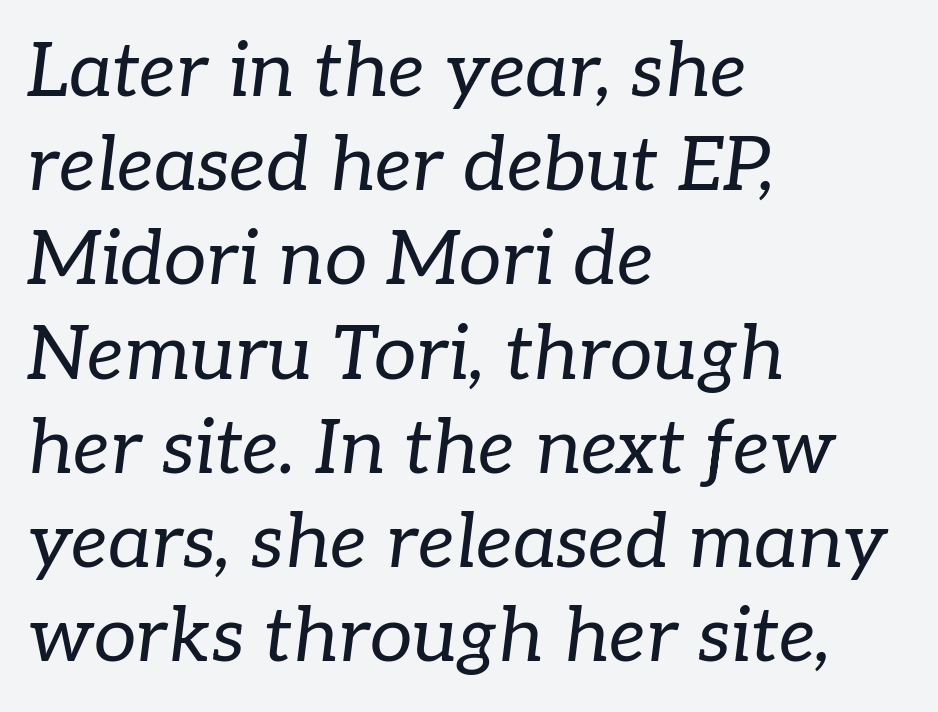
Characters are canted at an angle relative to the baseline's perpendicular. Rule under the text: the space is simply empty. The letters sit at their default tracking, neither squeezed nor spread. This is serif lettering, the kind often seen in printed books. In CSS terms this would be text-align: left.
